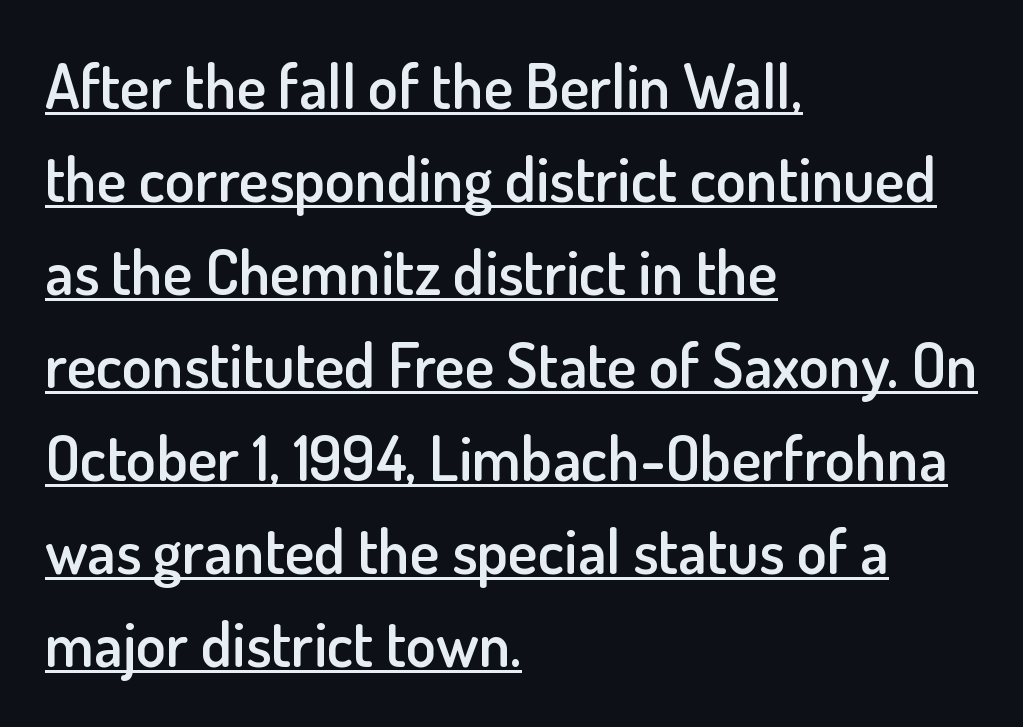
The type family on display is of the sans-serif kind. The passage shown is typed in a proportional face where columns would drift. Does the weight exceed regular? Yes, but only to semibold. No italicization has been applied; the sample stays upright. The lines are quadded left. A typesetter would call this zero additional tracking.
